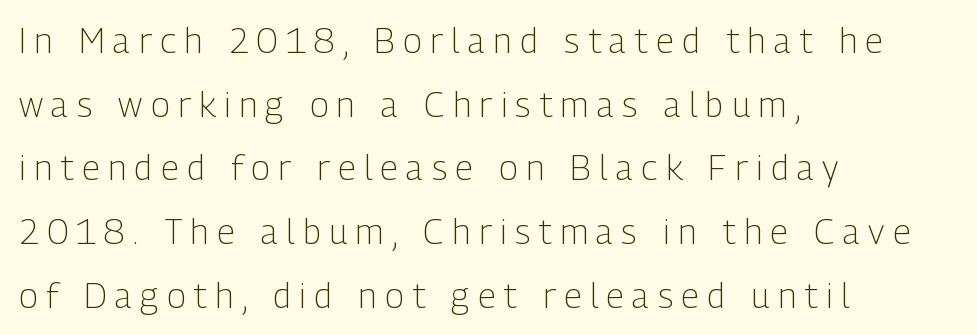
Proportional: the letters do not fall into vertical columns. This is sans-serif lettering, the kind often seen on screens and signage. Each word looks stretched out because of the extra space between its letters. Every stem runs plumb, perpendicular to the baseline. No extra ink here — the face is not bold.
